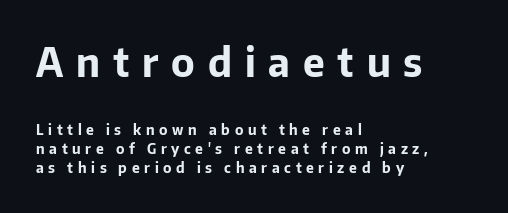
The image shows 39 px bold sans-serif type, upright; set left-aligned, normal line spacing (1.35x), unusually wide letter spacing (+0.33 em), not underlined; the first (top) block is 2.79x larger; low stroke contrast and a medium x-height.
